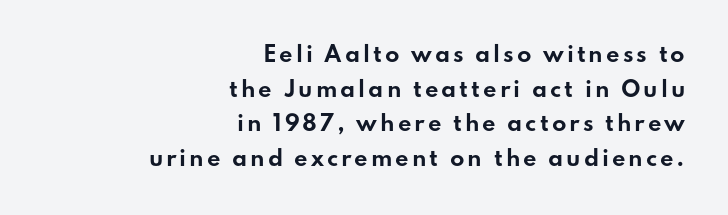
{"italic": "no", "bold": "yes", "underline": "no", "align": "right", "line_spacing": "normal", "line_spacing_ratio": 1.65, "glyph_px": 21}
